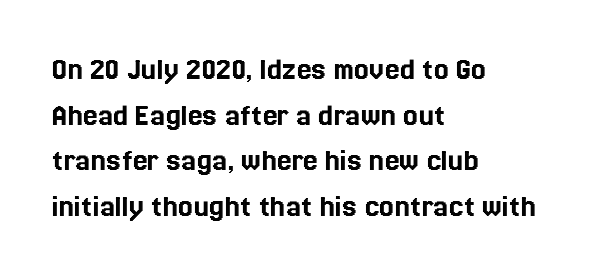
Underline: absent. Spacing between characters is what you'd get straight out of the box. Alignment: flush left. Looks like regular typesetting: each glyph gets only the width it needs. The letters stand straight up with perfectly vertical stems. Leading: standard.
